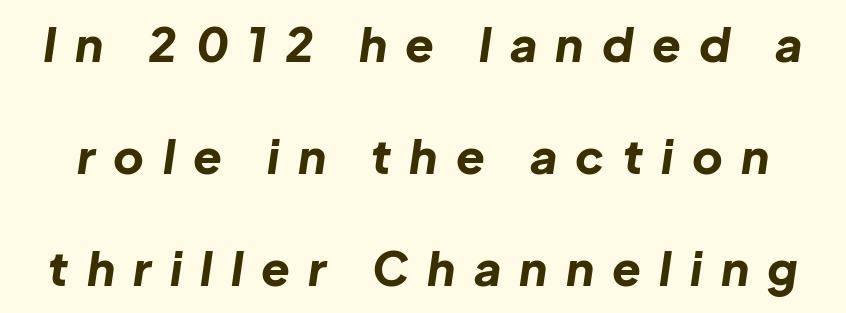
Q: Is the text bold? A: Yes.
Q: Is the text italic (slanted)? A: Yes, it leans right by about 8 degrees.
Q: Is the text underlined? A: No.
Q: Is the spacing between letters normal or unusually wide? A: Unusually wide.
Q: Is the spacing between lines tight, normal or loose? A: Loose.
Q: Width (condensed, normal, or wide)? A: Normal.
Q: Stroke contrast? A: Low.
Q: x-height? A: Medium.
Q: Monospaced? A: No.
